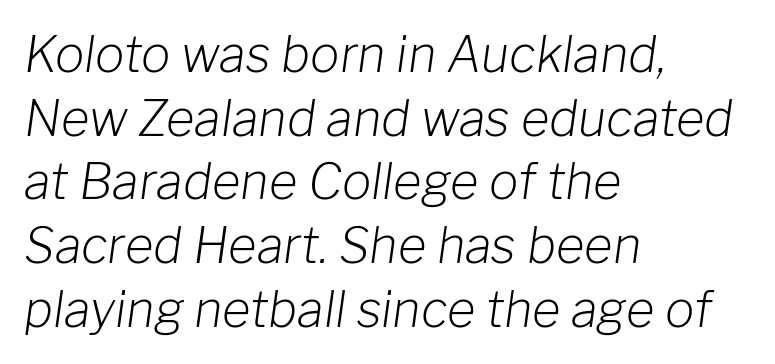
The image shows 49 px light type, italic (leaning right); set left-aligned, normal line spacing (1.3x), normal letter spacing, not underlined; low stroke contrast and a medium x-height.
